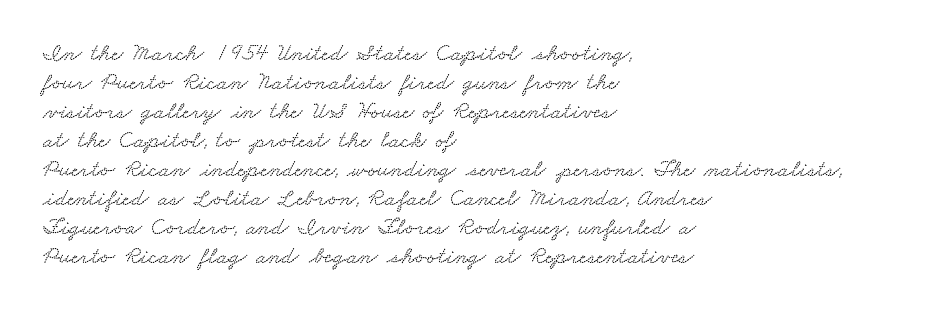
The glyphs are unaccompanied by any horizontal stroke below them. Every row of glyphs begins at an identical x-position on the left. How are the letters spaced? Ordinarily, with no added tracking.
